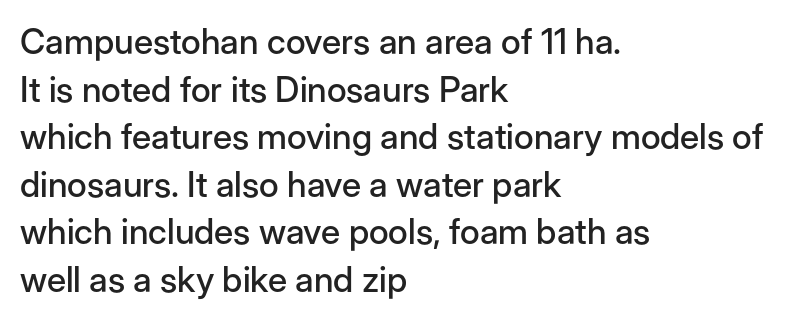
{"serif": "no", "italic": "no", "width": "normal", "stroke_contrast": "low", "x_height": "medium", "monospaced": "no", "underline": "no", "align": "left", "line_spacing": "normal", "line_spacing_ratio": 1.36, "letter_spacing": "normal", "letter_spacing_em": 0.0, "glyph_px": 35}
